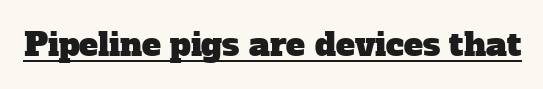
Q: Is the typeface a serif or a sans-serif typeface? A: Serif.
Q: Is the text underlined? A: Yes.
Q: Is the spacing between letters normal or unusually wide? A: Normal.
Q: Width (condensed, normal, or wide)? A: Normal.
Q: Stroke contrast? A: Low.
Q: x-height? A: Medium.
Q: Monospaced? A: No.
